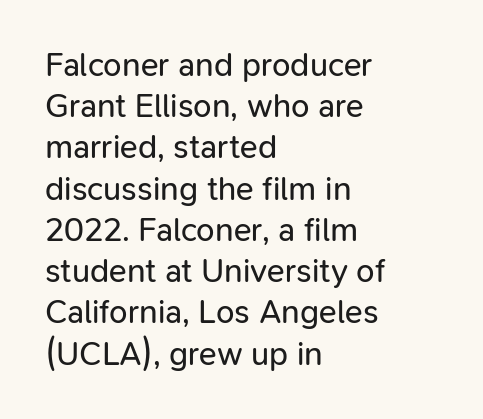
Type style note: lacks serifs. Honestly, the row spacing looks completely unremarkable. The face looks like a standard text weight, possibly lighter. The letters advance in unequal steps, a hallmark of proportional type.
